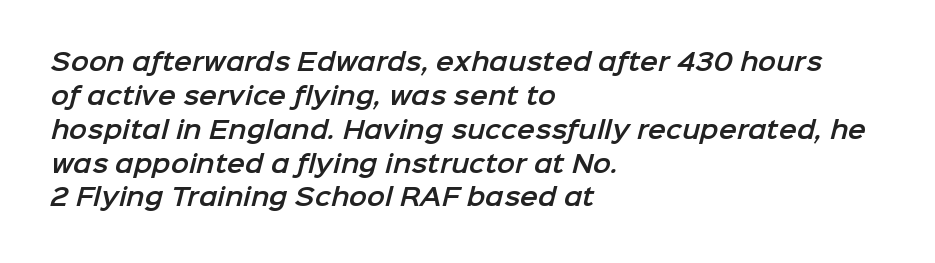
{"underline": "no", "align": "left", "line_spacing": "normal", "line_spacing_ratio": 1.41, "letter_spacing": "normal", "letter_spacing_em": 0.0, "glyph_px": 24}
